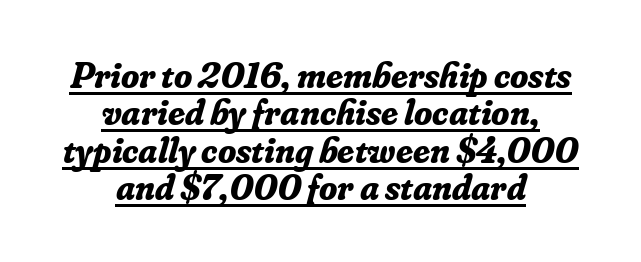
Q: Is the text bold? A: Yes.
Q: Is the text italic (slanted)? A: Yes, it leans right by about 16 degrees.
Q: Is the typeface a serif or a sans-serif typeface? A: Serif.
Q: Is the text underlined? A: Yes.
Q: How is the paragraph aligned? A: Centered.
Q: Is the spacing between letters normal or unusually wide? A: Normal.
Q: Is the spacing between lines tight, normal or loose? A: Tight.
Q: Width (condensed, normal, or wide)? A: Normal.
Q: Stroke contrast? A: Low.
Q: x-height? A: Small.
Q: Monospaced? A: No.
